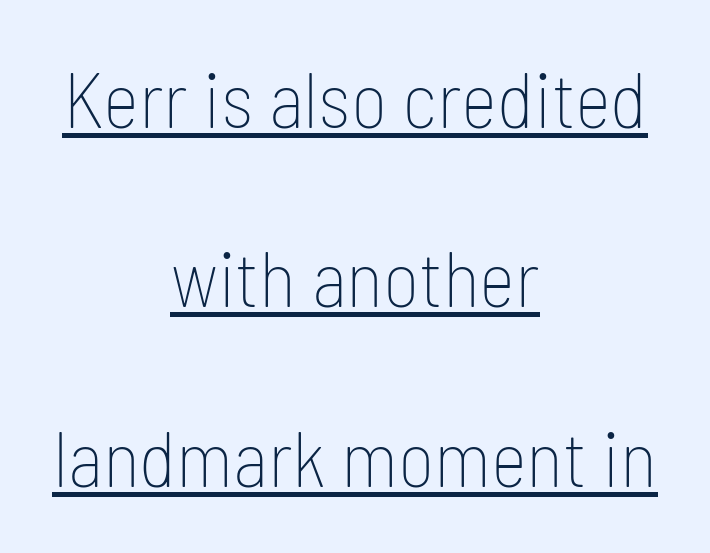
The cut favours lightness, reaching ordinary text weight at its darkest. Font category for this specimen: sans-serif. There is no visible air inserted between adjacent glyphs. No italicization has been applied; the sample stays upright. Here the designer chose a conventional face with non-uniform glyph widths. The lines are spread far apart with generous leading.
